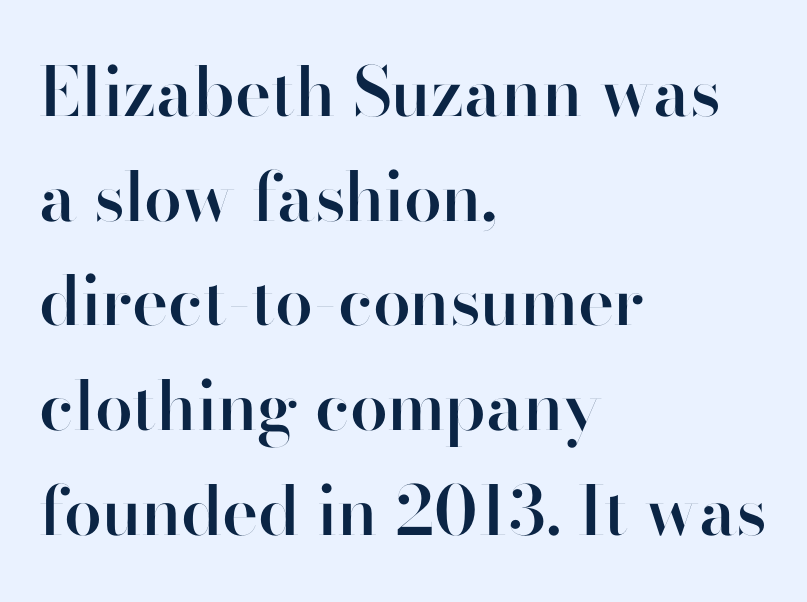
Q: Is the text bold? A: Semi-bold.
Q: Is the text italic (slanted)? A: No, it is upright.
Q: Is the typeface a serif or a sans-serif typeface? A: Sans-serif.
Q: Is the text underlined? A: No.
Q: How is the paragraph aligned? A: Left-aligned.
Q: Is the spacing between letters normal or unusually wide? A: Normal.
Q: Is the spacing between lines tight, normal or loose? A: Normal.
Q: Width (condensed, normal, or wide)? A: Normal.
Q: Stroke contrast? A: High.
Q: x-height? A: Small.
Q: Monospaced? A: No.
